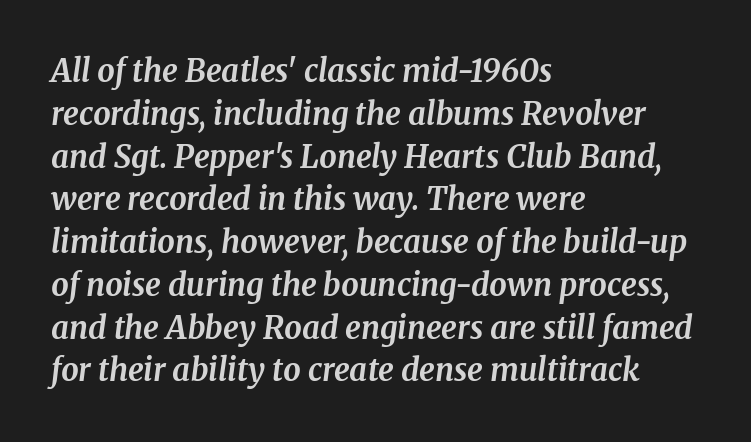
{"serif": "yes", "italic": "yes", "lean": "right", "slant_degrees": 8, "bold": "yes", "weight": "bold", "width": "normal", "stroke_contrast": "medium", "x_height": "medium", "monospaced": "no", "underline": "no", "align": "left", "line_spacing": "normal", "line_spacing_ratio": 1.38, "letter_spacing": "normal", "letter_spacing_em": 0.0, "glyph_px": 31}
